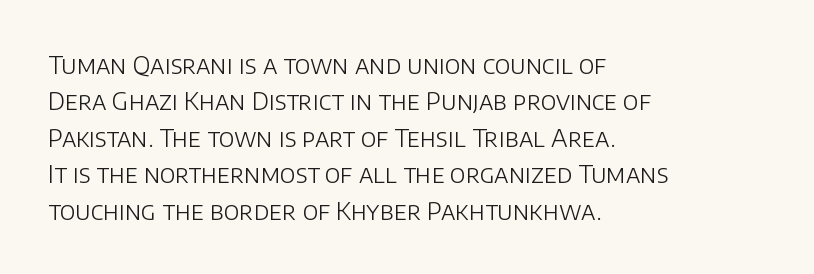
The image shows 25 px text type, upright; set left-aligned, normal line spacing (1.46x), normal letter spacing, not underlined.
